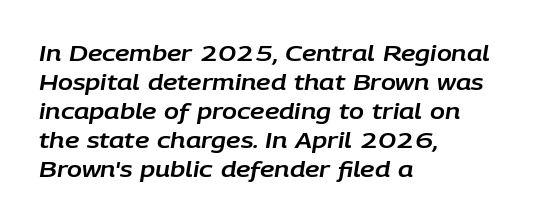
Nobody touched the tracking dial on this one. Type without underlining. Notice how descenders clear the ascenders below comfortably — that's standard leading. Notice how the passage keeps a crisp vertical edge on the left only. Does the lettering tilt? It does — this is italic.
